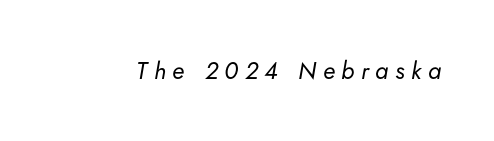
Descenders hang freely into open space. In terms of letterspacing, this is a distinctly airy, spread setting. Italic: yes, the glyphs are oblique. Nothing heavy about these letters — not bold at all.
